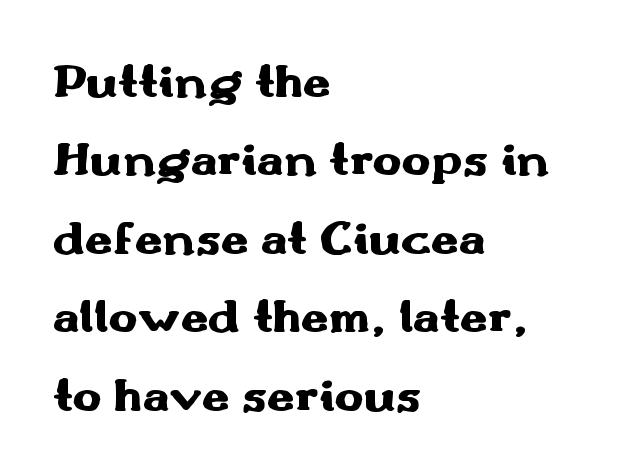
Q: Is the text bold? A: Yes.
Q: Is the text italic (slanted)? A: No, it is upright.
Q: Is the typeface a serif or a sans-serif typeface? A: Sans-serif.
Q: Is the text underlined? A: No.
Q: How is the paragraph aligned? A: Left-aligned.
Q: Is the spacing between letters normal or unusually wide? A: Normal.
Q: Is the spacing between lines tight, normal or loose? A: Normal.
Q: Width (condensed, normal, or wide)? A: Wide.
Q: Stroke contrast? A: Medium.
Q: x-height? A: Small.
Q: Monospaced? A: No.
